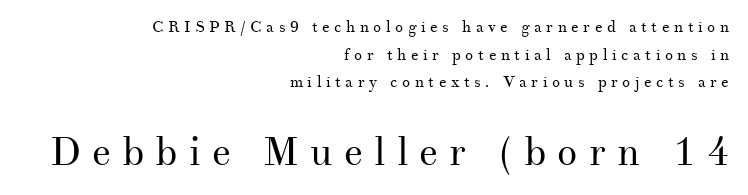
Q: Is the text bold? A: No.
Q: Is the text italic (slanted)? A: No, it is upright.
Q: Is the typeface a serif or a sans-serif typeface? A: Serif.
Q: Is the text underlined? A: No.
Q: How is the paragraph aligned? A: Right-aligned.
Q: Is the spacing between letters normal or unusually wide? A: Unusually wide.
Q: Which block of text is set in a larger size, the first (top) or the second (bottom)? A: The second (bottom) one.
Q: Width (condensed, normal, or wide)? A: Normal.
Q: Stroke contrast? A: Medium.
Q: x-height? A: Small.
Q: Monospaced? A: No.
